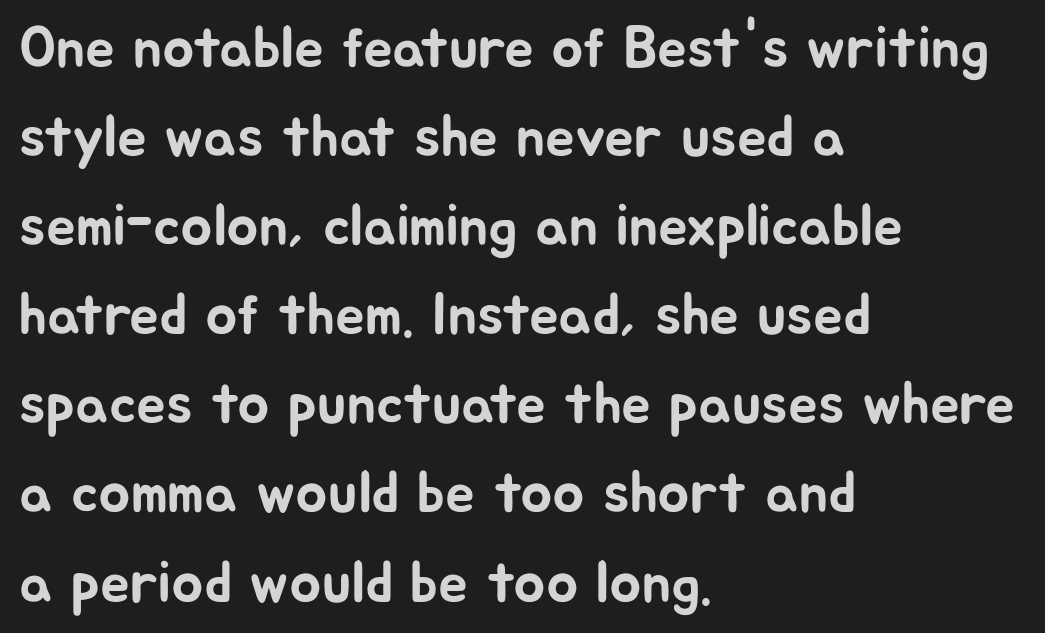
Q: Is the text italic (slanted)? A: No, it is upright.
Q: Is the typeface a serif or a sans-serif typeface? A: Sans-serif.
Q: Is the text underlined? A: No.
Q: How is the paragraph aligned? A: Left-aligned.
Q: Is the spacing between letters normal or unusually wide? A: Normal.
Q: Is the spacing between lines tight, normal or loose? A: Normal.
Q: Width (condensed, normal, or wide)? A: Normal.
Q: Stroke contrast? A: Low.
Q: x-height? A: Medium.
Q: Monospaced? A: No.
